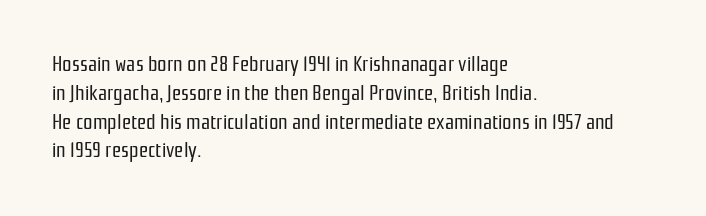
Q: Is the text bold? A: No.
Q: Is the text italic (slanted)? A: No, it is upright.
Q: Is the text underlined? A: No.
Q: How is the paragraph aligned? A: Left-aligned.
Q: Is the spacing between letters normal or unusually wide? A: Normal.
Q: Is the spacing between lines tight, normal or loose? A: Normal.
